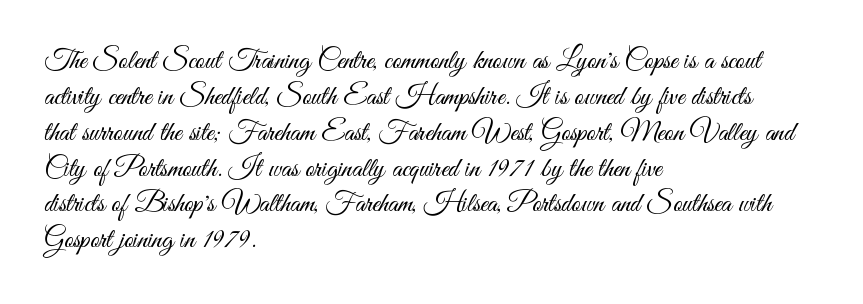
Q: Is the text bold? A: No.
Q: Is the text italic (slanted)? A: Yes.
Q: Is the typeface a serif or a sans-serif typeface? A: Sans-serif.
Q: Is the text underlined? A: No.
Q: How is the paragraph aligned? A: Left-aligned.
Q: Is the spacing between letters normal or unusually wide? A: Normal.
Q: Is the spacing between lines tight, normal or loose? A: Normal.
Q: Width (condensed, normal, or wide)? A: Condensed.
Q: Stroke contrast? A: Medium.
Q: x-height? A: Small.
Q: Monospaced? A: No.
